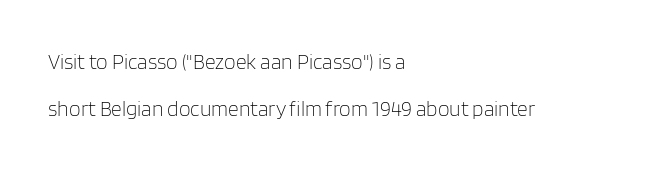
This rendering uses left alignment, leaving the right contour irregular. A bare baseline throughout the passage. Look at the tracking — it's just the regular setting, nothing added. Nothing heavy about these letters — not bold at all.
